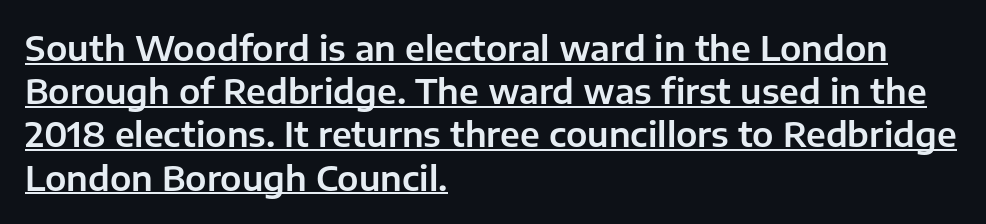
The image shows 34 px sans-serif type, upright; set left-aligned, normal line spacing (1.27x), normal letter spacing, underlined; low stroke contrast and a medium x-height.
